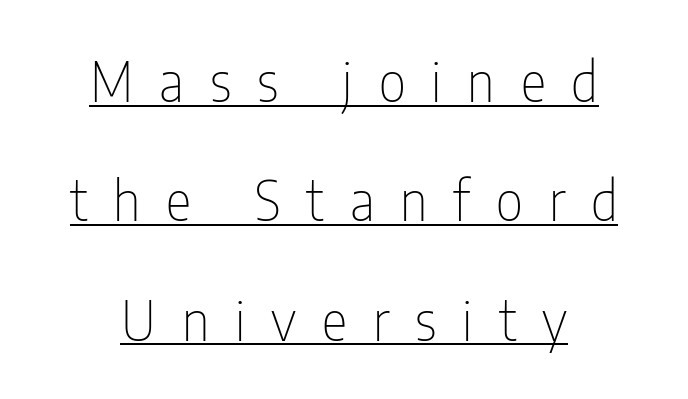
Q: Is the text bold? A: No.
Q: Is the text italic (slanted)? A: No, it is upright.
Q: Is the typeface a serif or a sans-serif typeface? A: Sans-serif.
Q: Is the text underlined? A: Yes.
Q: Is the spacing between letters normal or unusually wide? A: Unusually wide.
Q: Is the spacing between lines tight, normal or loose? A: Loose.
Q: Width (condensed, normal, or wide)? A: Condensed.
Q: Stroke contrast? A: Low.
Q: x-height? A: Medium.
Q: Monospaced? A: No.
